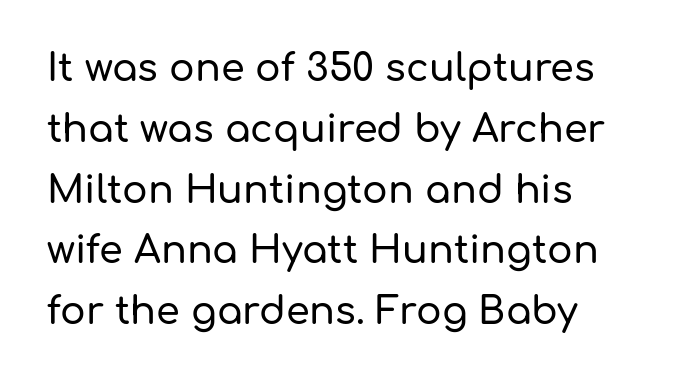
{"serif": "no", "italic": "no", "width": "normal", "stroke_contrast": "low", "x_height": "medium", "monospaced": "no", "underline": "no", "line_spacing": "normal", "line_spacing_ratio": 1.6, "letter_spacing": "normal", "letter_spacing_em": 0.0, "glyph_px": 38}
